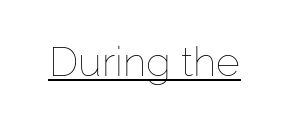
{"italic": "no", "bold": "no", "weight": "thin", "width": "normal", "stroke_contrast": "low", "x_height": "medium", "monospaced": "no", "underline": "yes", "letter_spacing": "normal", "letter_spacing_em": 0.0, "glyph_px": 41}
